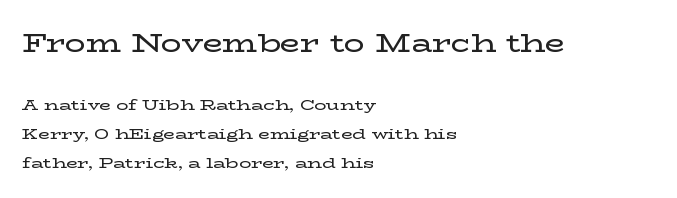
{"italic": "no", "underline": "no", "align": "left", "line_spacing": "loose", "line_spacing_ratio": 1.94, "letter_spacing": "normal", "letter_spacing_em": 0.0, "larger_block": "first", "size_ratio": 1.73, "glyph_px": 26}
